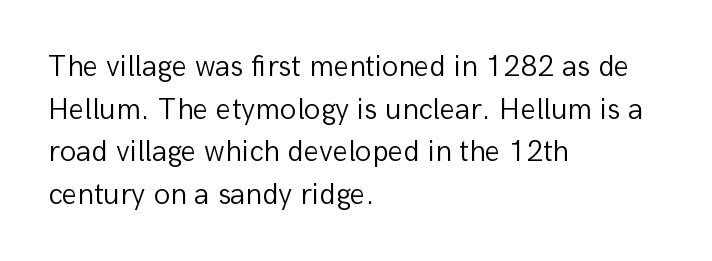
Q: Is the text bold? A: No.
Q: Is the text italic (slanted)? A: No, it is upright.
Q: Is the typeface a serif or a sans-serif typeface? A: Sans-serif.
Q: Is the text underlined? A: No.
Q: How is the paragraph aligned? A: Left-aligned.
Q: Is the spacing between letters normal or unusually wide? A: Normal.
Q: Is the spacing between lines tight, normal or loose? A: Normal.
Q: Width (condensed, normal, or wide)? A: Normal.
Q: Stroke contrast? A: Low.
Q: x-height? A: Medium.
Q: Monospaced? A: No.
